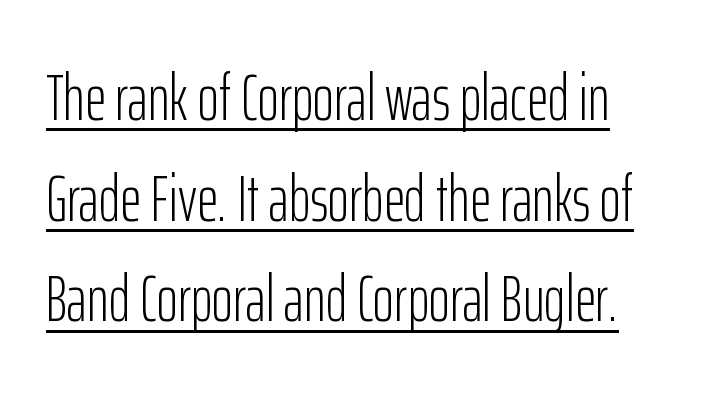
{"serif": "no", "italic": "no", "bold": "no", "weight": "light", "width": "condensed", "stroke_contrast": "low", "x_height": "medium", "monospaced": "no", "underline": "yes", "align": "left", "line_spacing": "normal", "line_spacing_ratio": 1.55, "letter_spacing": "normal", "letter_spacing_em": 0.0, "glyph_px": 65}
